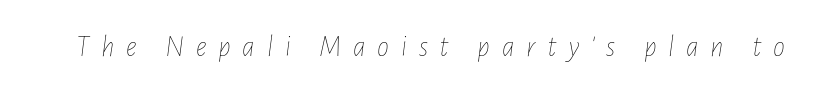
Q: Is the text bold? A: No.
Q: Is the text italic (slanted)? A: Yes, it leans right by about 7 degrees.
Q: Is the text underlined? A: No.
Q: Is the spacing between letters normal or unusually wide? A: Unusually wide.
Q: Width (condensed, normal, or wide)? A: Condensed.
Q: Stroke contrast? A: Low.
Q: x-height? A: Medium.
Q: Monospaced? A: No.
